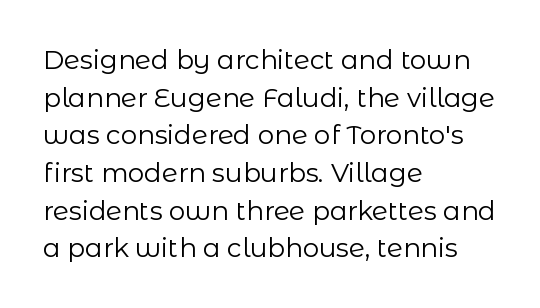
{"italic": "no", "bold": "no", "underline": "no", "align": "left", "line_spacing": "normal", "line_spacing_ratio": 1.45, "letter_spacing": "normal", "letter_spacing_em": 0.0, "glyph_px": 26}
